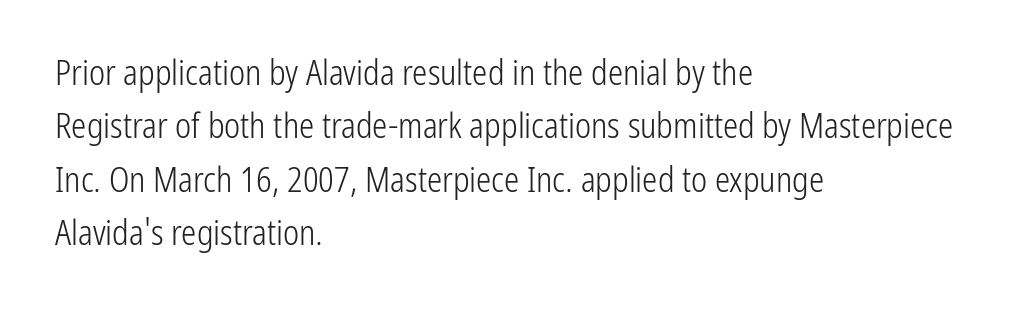
A typesetter would call this proportional, since set widths differ per character. Honestly, the letter spacing is just normal — you wouldn't notice it. Rendered with straight, roman letterforms. Glance below the letters and you will spot only blank space. Every row of glyphs begins at an identical x-position on the left. A sans-serif font was chosen for this passage.
